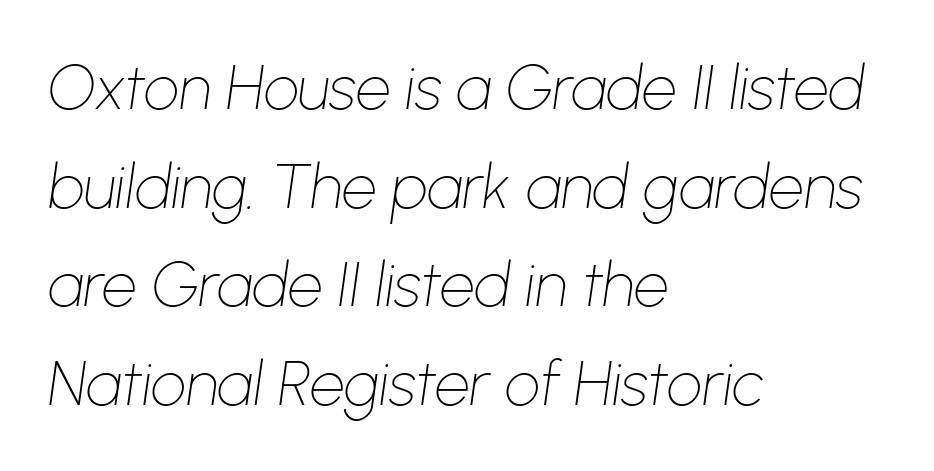
Q: Is the text bold? A: No.
Q: Is the text italic (slanted)? A: Yes, it leans right by about 8 degrees.
Q: Is the text underlined? A: No.
Q: How is the paragraph aligned? A: Left-aligned.
Q: Is the spacing between letters normal or unusually wide? A: Normal.
Q: Is the spacing between lines tight, normal or loose? A: Normal.
Q: Width (condensed, normal, or wide)? A: Normal.
Q: Stroke contrast? A: Low.
Q: x-height? A: Medium.
Q: Monospaced? A: No.
